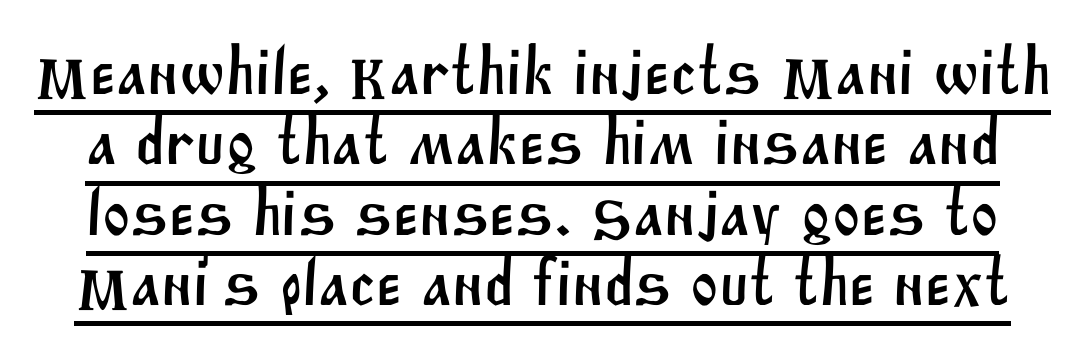
{"serif": "no", "width": "normal", "stroke_contrast": "medium", "x_height": "large", "monospaced": "no", "underline": "yes", "line_spacing": "tight", "line_spacing_ratio": 1.05, "letter_spacing": "normal", "letter_spacing_em": 0.0, "glyph_px": 67}
